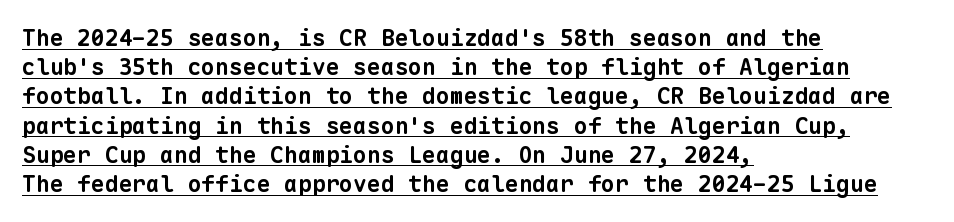
Q: Is the text bold? A: Yes.
Q: Is the text underlined? A: Yes.
Q: How is the paragraph aligned? A: Left-aligned.
Q: Is the spacing between letters normal or unusually wide? A: Normal.
Q: Is the spacing between lines tight, normal or loose? A: Normal.
